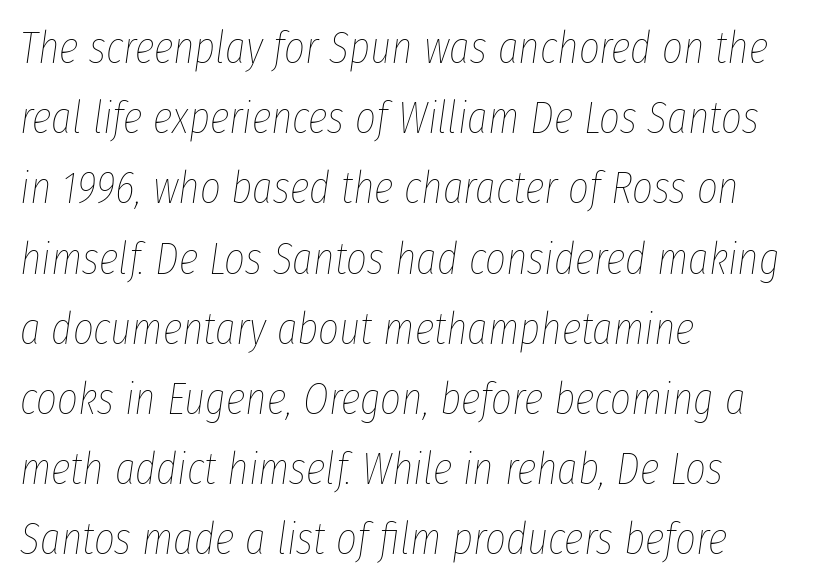
{"italic": "yes", "lean": "right", "slant_degrees": 8, "bold": "no", "weight": "thin", "width": "condensed", "stroke_contrast": "low", "x_height": "medium", "monospaced": "no", "underline": "no", "align": "left", "line_spacing": "normal", "line_spacing_ratio": 1.56, "letter_spacing": "normal", "letter_spacing_em": 0.0, "glyph_px": 45}
